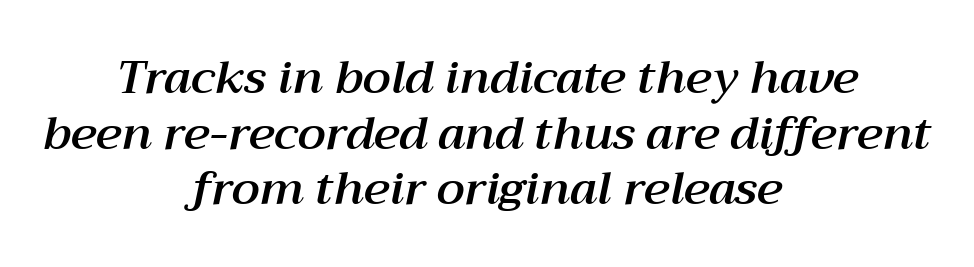
You could call the tracking neutral — neither tight nor loose. Looks like regular typesetting: each glyph gets only the width it needs. Where is the straight margin? There isn't one; the lines are centered. Descenders are the only things crossing below the line. Looking at the ascenders, they clearly lean.
